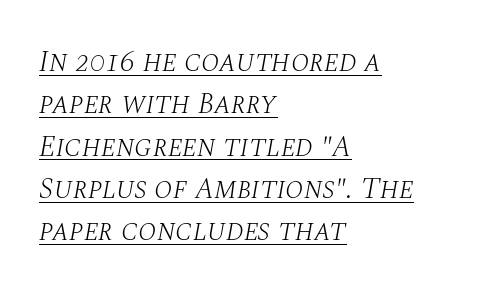
Q: Is the text bold? A: No.
Q: Is the text italic (slanted)? A: Yes, it leans right by about 10 degrees.
Q: Is the typeface a serif or a sans-serif typeface? A: Serif.
Q: Is the text underlined? A: Yes.
Q: How is the paragraph aligned? A: Left-aligned.
Q: Is the spacing between letters normal or unusually wide? A: Normal.
Q: Is the spacing between lines tight, normal or loose? A: Normal.
Q: Width (condensed, normal, or wide)? A: Normal.
Q: Stroke contrast? A: Medium.
Q: x-height? A: Large.
Q: Monospaced? A: No.
